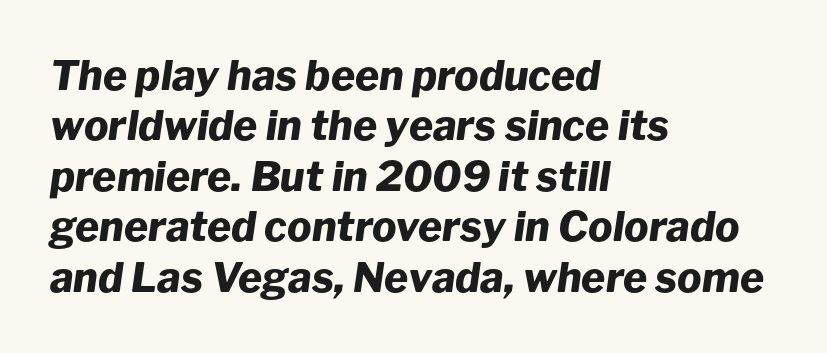
Q: Is the text bold? A: Yes.
Q: Is the text italic (slanted)? A: Yes, it leans right by about 8 degrees.
Q: Is the text underlined? A: No.
Q: How is the paragraph aligned? A: Left-aligned.
Q: Is the spacing between letters normal or unusually wide? A: Normal.
Q: Width (condensed, normal, or wide)? A: Normal.
Q: Stroke contrast? A: Low.
Q: x-height? A: Medium.
Q: Monospaced? A: No.
